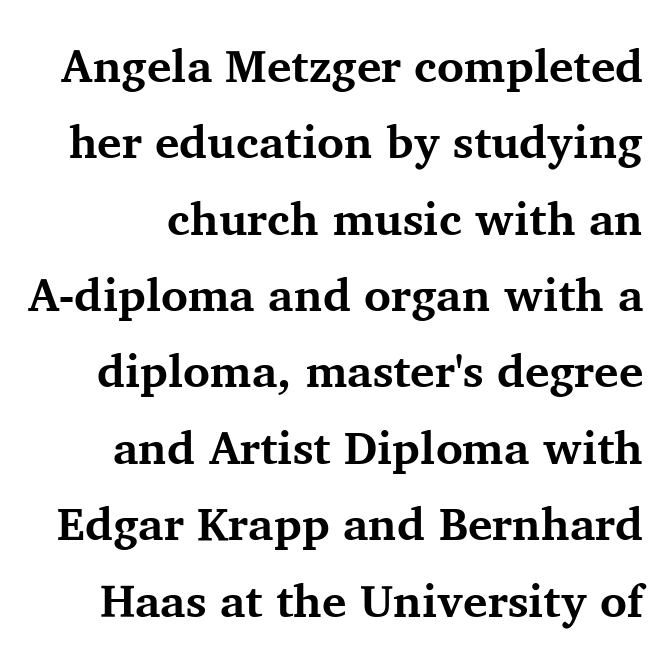
Students, note that the glyphs here touch the page at normal intervals. Here the designer chose a conventional face with non-uniform glyph widths. The vertical gap from one line to the next is medium. In terms of weight, the rendering is a true, heavy bold. Beneath every word, the page is bare.
